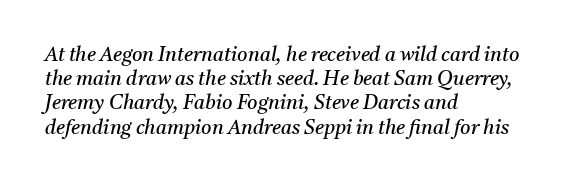
Q: Is the text bold? A: No.
Q: Is the text italic (slanted)? A: Yes, it leans right by about 11 degrees.
Q: Is the text underlined? A: No.
Q: How is the paragraph aligned? A: Left-aligned.
Q: Is the spacing between letters normal or unusually wide? A: Normal.
